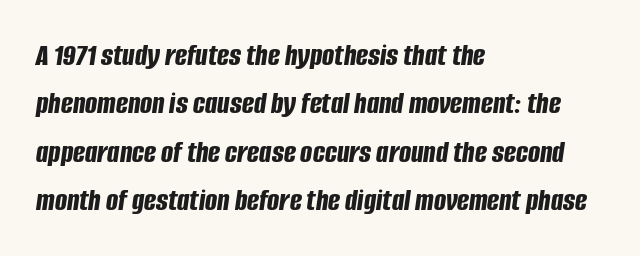
{"italic": "yes", "lean": "right", "slant_degrees": 8, "bold": "yes", "weight": "bold", "width": "condensed", "stroke_contrast": "low", "x_height": "large", "monospaced": "no", "underline": "no", "align": "left", "line_spacing": "normal", "line_spacing_ratio": 1.51, "letter_spacing": "normal", "letter_spacing_em": 0.0, "glyph_px": 32}
